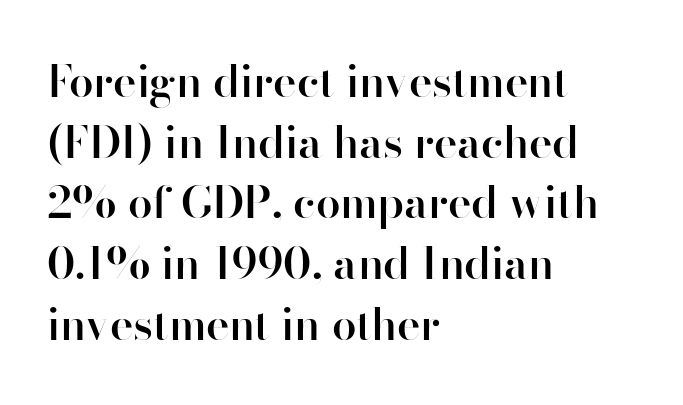
{"serif": "no", "italic": "no", "bold": "semi", "weight": "semibold", "width": "normal", "stroke_contrast": "high", "x_height": "small", "monospaced": "no", "underline": "no", "align": "left", "line_spacing": "normal", "line_spacing_ratio": 1.38, "letter_spacing": "normal", "letter_spacing_em": 0.0, "glyph_px": 44}
